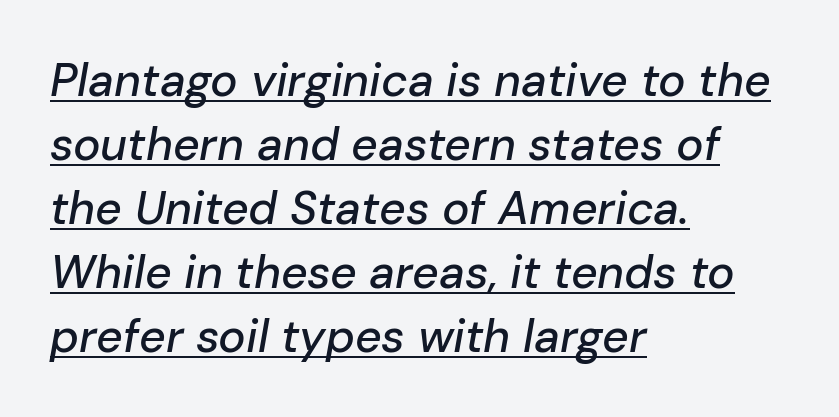
Q: Is the text italic (slanted)? A: Yes, it leans right by about 10 degrees.
Q: Is the text underlined? A: Yes.
Q: How is the paragraph aligned? A: Left-aligned.
Q: Is the spacing between letters normal or unusually wide? A: Normal.
Q: Is the spacing between lines tight, normal or loose? A: Normal.
Q: Width (condensed, normal, or wide)? A: Normal.
Q: Stroke contrast? A: Low.
Q: x-height? A: Medium.
Q: Monospaced? A: No.
